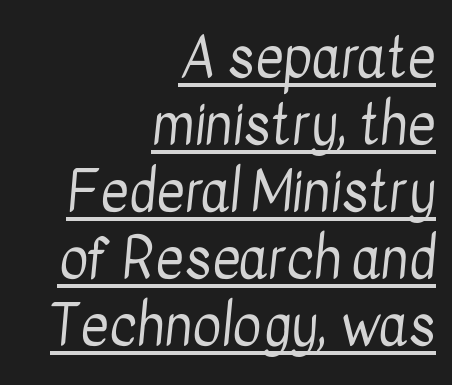
The image shows 55 px regular-weight, condensed sans-serif type; set right-aligned, line spacing 1.22x, normal letter spacing, underlined; low stroke contrast and a medium x-height.
